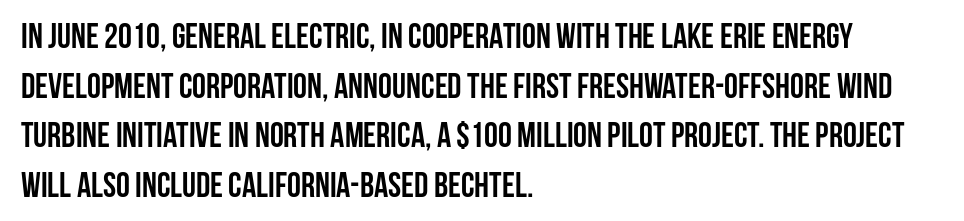
Each letter keeps its own natural width here, so spacing adapts to shape. The letters are bold, with thick, heavy strokes. Short note: letters normally spaced. Where is the straight margin? On the left. Words float on clear page, feet unadorned.
